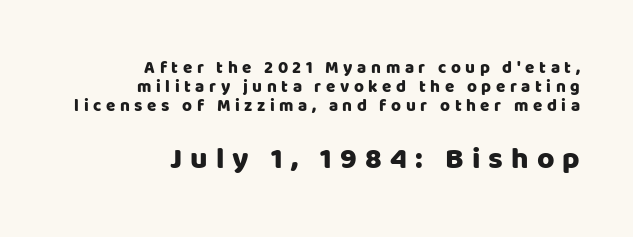
Q: Is the text italic (slanted)? A: No, it is upright.
Q: Is the typeface a serif or a sans-serif typeface? A: Sans-serif.
Q: Is the text underlined? A: No.
Q: How is the paragraph aligned? A: Right-aligned.
Q: Is the spacing between letters normal or unusually wide? A: Unusually wide.
Q: Is the spacing between lines tight, normal or loose? A: Tight.
Q: Which block of text is set in a larger size, the first (top) or the second (bottom)? A: The second (bottom) one.
Q: Width (condensed, normal, or wide)? A: Normal.
Q: Stroke contrast? A: Low.
Q: x-height? A: Large.
Q: Monospaced? A: No.
